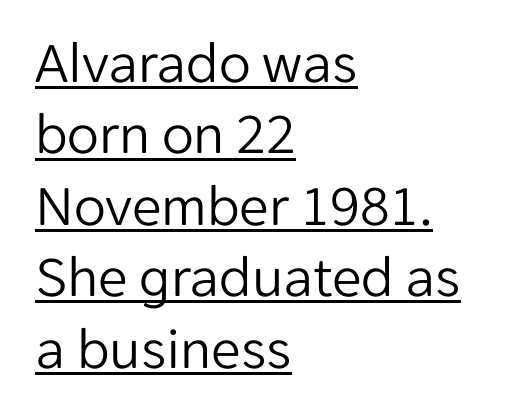
Q: Is the text bold? A: No.
Q: Is the text italic (slanted)? A: No, it is upright.
Q: Is the typeface a serif or a sans-serif typeface? A: Sans-serif.
Q: Is the text underlined? A: Yes.
Q: How is the paragraph aligned? A: Left-aligned.
Q: Is the spacing between letters normal or unusually wide? A: Normal.
Q: Width (condensed, normal, or wide)? A: Normal.
Q: Stroke contrast? A: Low.
Q: x-height? A: Medium.
Q: Monospaced? A: No.
